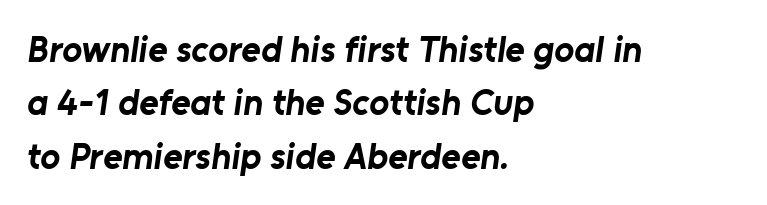
The image shows 37 px bold sans-serif type; set left-aligned, normal line spacing (1.44x), normal letter spacing, not underlined; low stroke contrast and a medium x-height.
